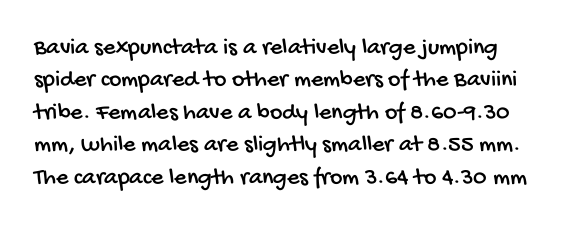
The image shows 24 px text type; set normal line spacing (1.35x), normal letter spacing, not underlined.
